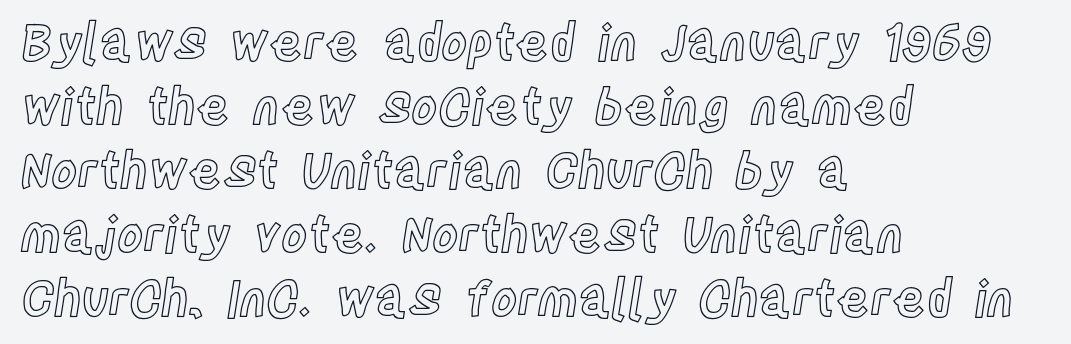
Q: Is the text italic (slanted)? A: Yes.
Q: Is the text underlined? A: No.
Q: How is the paragraph aligned? A: Left-aligned.
Q: Is the spacing between letters normal or unusually wide? A: Normal.
Q: Is the spacing between lines tight, normal or loose? A: Normal.
Q: Width (condensed, normal, or wide)? A: Condensed.
Q: x-height? A: Large.
Q: Monospaced? A: No.
